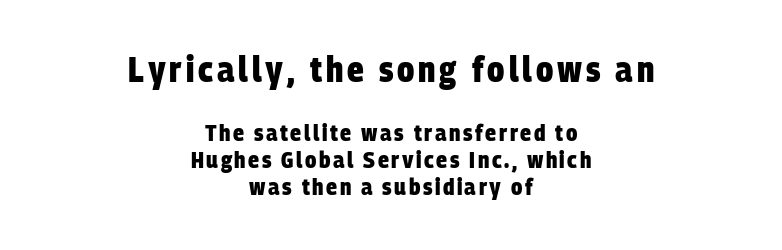
This layout puts the oversized block above and the modest block below. The paragraph has two soft edges and a firm central axis. Here the designer chose a conventional face with non-uniform glyph widths. Typesetter's note: full bold, strokes at maximum text heaviness. Glance below the letters and you will spot only blank space. The designer went with a sans here, leaving each stem footless.
